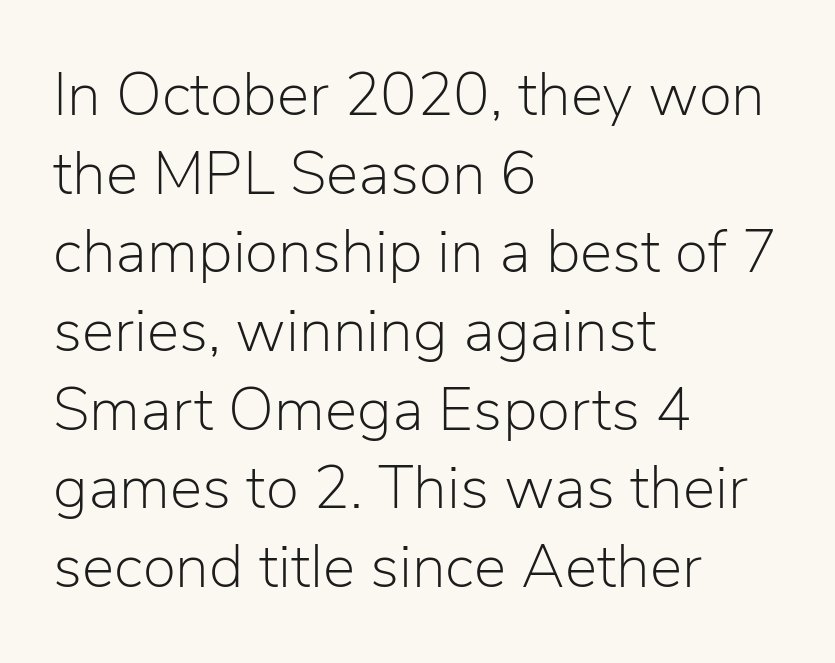
{"serif": "no", "italic": "no", "bold": "no", "weight": "light", "width": "normal", "stroke_contrast": "low", "x_height": "medium", "monospaced": "no", "underline": "no", "align": "left", "line_spacing": "normal", "line_spacing_ratio": 1.29, "letter_spacing": "normal", "letter_spacing_em": 0.0, "glyph_px": 61}
